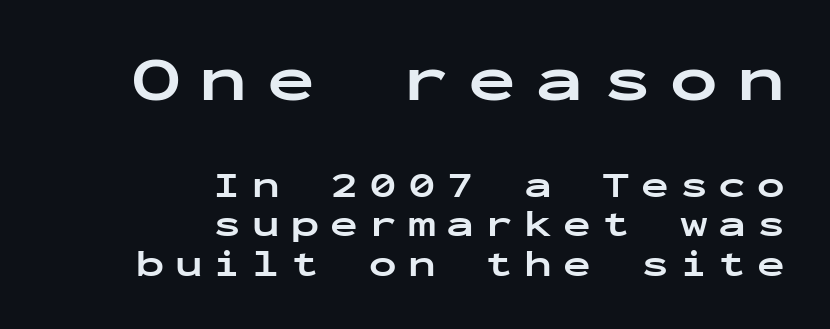
The image shows 64 px bold, wide sans-serif type, upright, monospaced; set right-aligned, tight line spacing (1.07x), unusually wide letter spacing (+0.3 em), not underlined; the first (top) block is 1.73x larger; low stroke contrast and a medium x-height.
